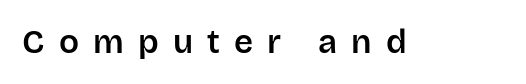
The image shows 33 px sans-serif type, upright; set unusually wide letter spacing (+0.43 em), not underlined; low stroke contrast and a large x-height.
